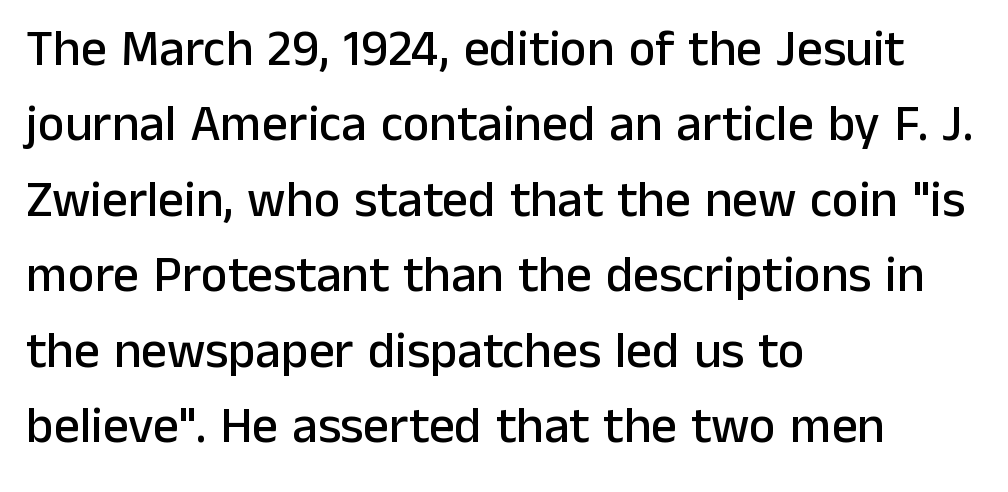
The image shows 51 px sans-serif type, upright; set left-aligned, normal line spacing (1.48x), normal letter spacing, not underlined; low stroke contrast and a medium x-height.
